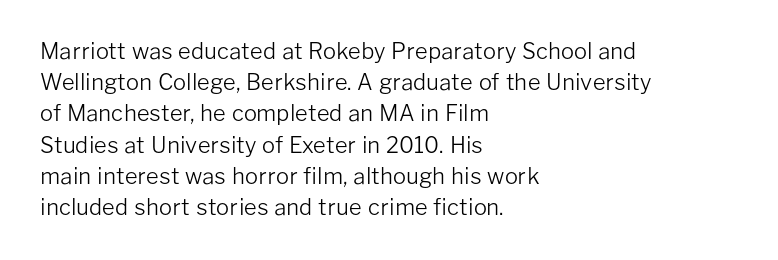
The image shows 22 px text type, upright; set left-aligned, normal line spacing (1.42x), normal letter spacing, not underlined.
